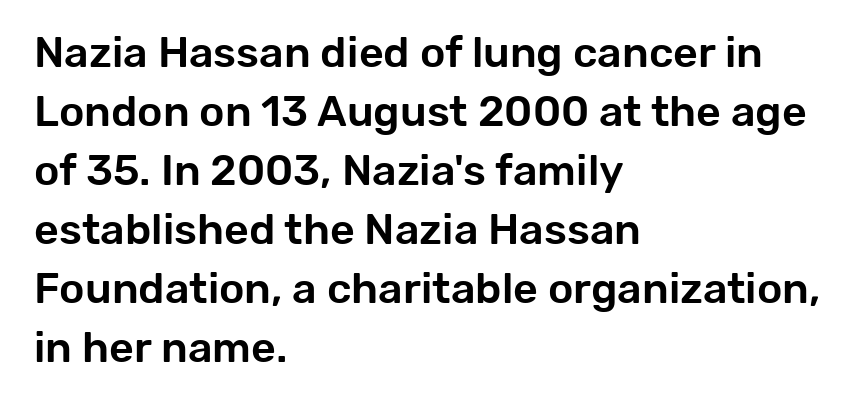
{"serif": "no", "italic": "no", "width": "normal", "stroke_contrast": "low", "x_height": "medium", "monospaced": "no", "underline": "no", "align": "left", "line_spacing": "normal", "line_spacing_ratio": 1.37, "letter_spacing": "normal", "letter_spacing_em": 0.0, "glyph_px": 43}
